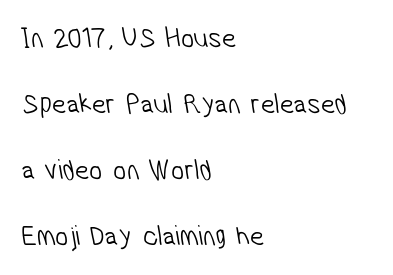
Q: Is the text bold? A: No.
Q: Is the typeface a serif or a sans-serif typeface? A: Sans-serif.
Q: Is the text underlined? A: No.
Q: How is the paragraph aligned? A: Left-aligned.
Q: Is the spacing between letters normal or unusually wide? A: Normal.
Q: Is the spacing between lines tight, normal or loose? A: Loose.
Q: Width (condensed, normal, or wide)? A: Condensed.
Q: Stroke contrast? A: Low.
Q: x-height? A: Medium.
Q: Monospaced? A: No.
